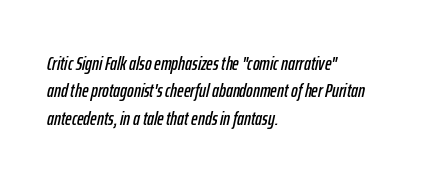
Q: Is the text italic (slanted)? A: Yes, it leans right by about 12 degrees.
Q: Is the text underlined? A: No.
Q: How is the paragraph aligned? A: Left-aligned.
Q: Is the spacing between letters normal or unusually wide? A: Normal.
Q: Is the spacing between lines tight, normal or loose? A: Normal.
